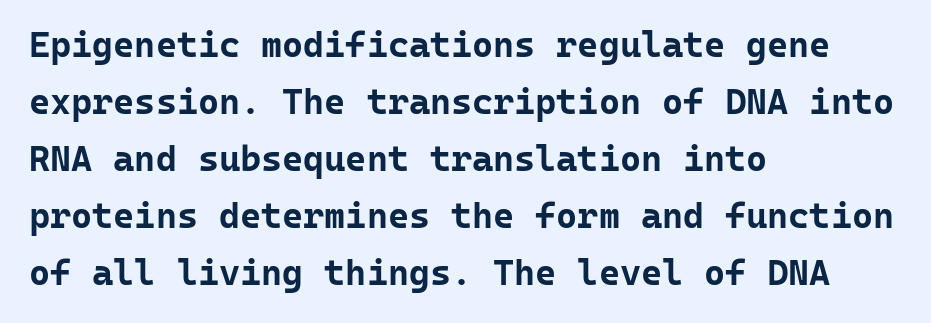
Q: Is the text bold? A: Yes.
Q: Is the text italic (slanted)? A: No, it is upright.
Q: Is the typeface a serif or a sans-serif typeface? A: Sans-serif.
Q: Is the text underlined? A: No.
Q: How is the paragraph aligned? A: Left-aligned.
Q: Is the spacing between letters normal or unusually wide? A: Normal.
Q: Is the spacing between lines tight, normal or loose? A: Normal.
Q: Width (condensed, normal, or wide)? A: Normal.
Q: Stroke contrast? A: Low.
Q: x-height? A: Medium.
Q: Monospaced? A: Yes.
